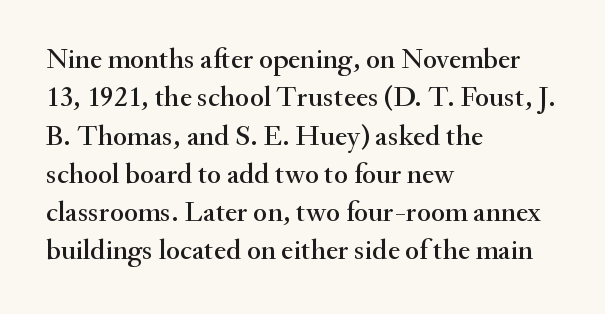
Q: Is the text italic (slanted)? A: No, it is upright.
Q: Is the typeface a serif or a sans-serif typeface? A: Serif.
Q: Is the text underlined? A: No.
Q: How is the paragraph aligned? A: Left-aligned.
Q: Is the spacing between letters normal or unusually wide? A: Normal.
Q: Is the spacing between lines tight, normal or loose? A: Normal.
Q: Width (condensed, normal, or wide)? A: Normal.
Q: Stroke contrast? A: Medium.
Q: x-height? A: Small.
Q: Monospaced? A: No.
